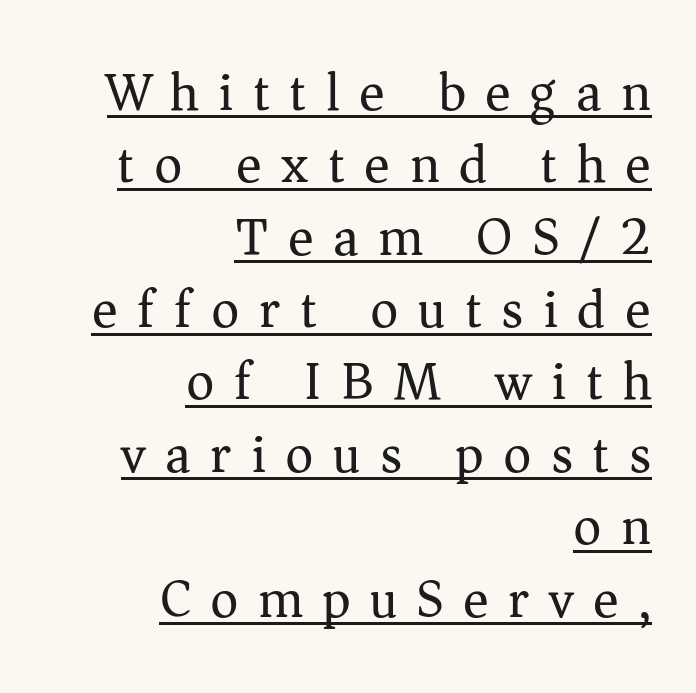
Q: Is the text bold? A: No.
Q: Is the text italic (slanted)? A: No, it is upright.
Q: Is the typeface a serif or a sans-serif typeface? A: Serif.
Q: Is the text underlined? A: Yes.
Q: How is the paragraph aligned? A: Right-aligned.
Q: Is the spacing between letters normal or unusually wide? A: Unusually wide.
Q: Is the spacing between lines tight, normal or loose? A: Normal.
Q: Width (condensed, normal, or wide)? A: Normal.
Q: Stroke contrast? A: Medium.
Q: x-height? A: Medium.
Q: Monospaced? A: No.
